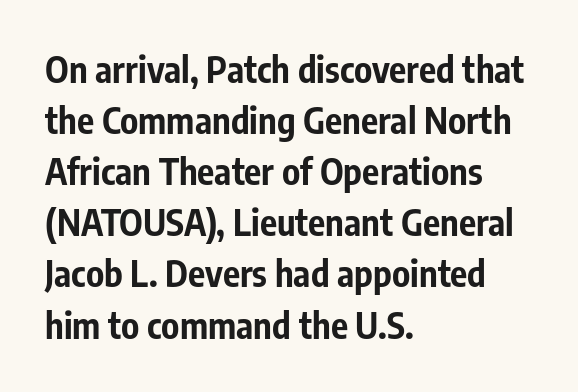
Quick note: interline space is typical. The passage shown is emphatically bold. Rule under the text: the space is simply empty. The letterforms sit shoulder to shoulder at normal distance.
